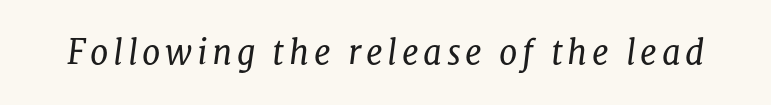
{"serif": "yes", "italic": "yes", "lean": "right", "slant_degrees": 8, "bold": "no", "weight": "regular", "width": "normal", "stroke_contrast": "low", "x_height": "medium", "monospaced": "no", "underline": "no", "glyph_px": 33}
